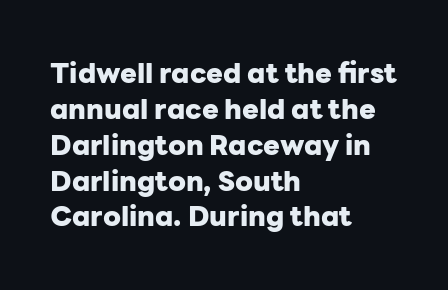
Q: Is the text bold? A: Yes.
Q: Is the text italic (slanted)? A: No, it is upright.
Q: Is the typeface a serif or a sans-serif typeface? A: Sans-serif.
Q: Is the text underlined? A: No.
Q: How is the paragraph aligned? A: Left-aligned.
Q: Is the spacing between letters normal or unusually wide? A: Normal.
Q: Is the spacing between lines tight, normal or loose? A: Normal.
Q: Width (condensed, normal, or wide)? A: Normal.
Q: Stroke contrast? A: Low.
Q: x-height? A: Medium.
Q: Monospaced? A: No.
